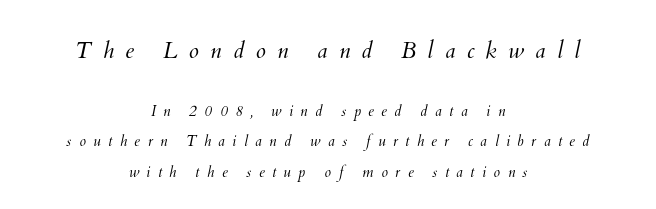
Tracking here is generous; glyphs stand well apart from one another. If you measured baseline to baseline, you'd find a long distance. Does the copy run flush right? No — it is centered line by line. The font is comparable to plain body text, perhaps lighter. Larger block? The one above; the one below is distinctly smaller. Any mark beneath the type? The region is blank.
